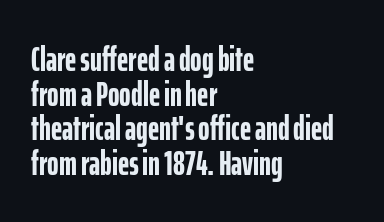
{"serif": "no", "italic": "no", "bold": "yes", "weight": "semibold", "width": "condensed", "stroke_contrast": "low", "x_height": "medium", "monospaced": "no", "underline": "no", "align": "left", "line_spacing": "tight", "line_spacing_ratio": 0.99, "letter_spacing": "normal", "letter_spacing_em": 0.0, "glyph_px": 35}
